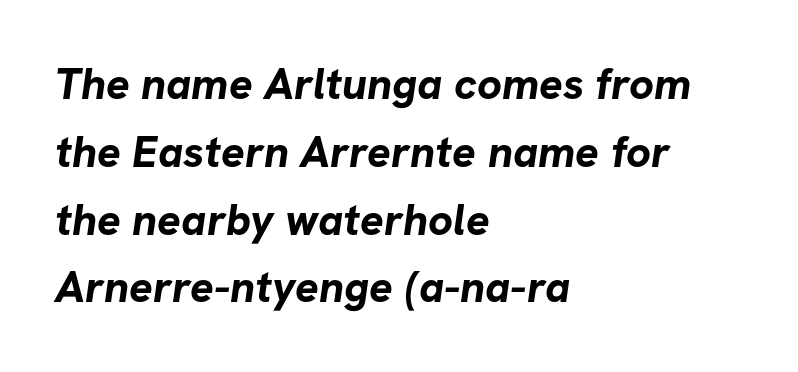
The image shows 44 px bold sans-serif type; set left-aligned, normal line spacing (1.54x), normal letter spacing, not underlined; low stroke contrast and a medium x-height.
